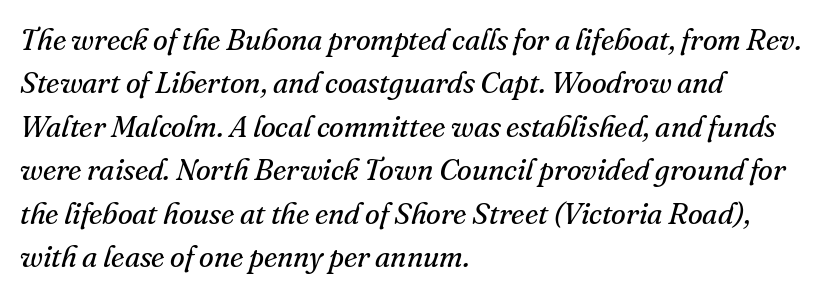
The characters are drawn with everyday or finer stroke widths. The rag falls on the right side of this text block. The face used here is seriffed, in the tradition of book romans. Plain, unruled lines of type. Leading matches the norm, producing a regular column. Varying glyph widths throughout — classic text-font behaviour.
